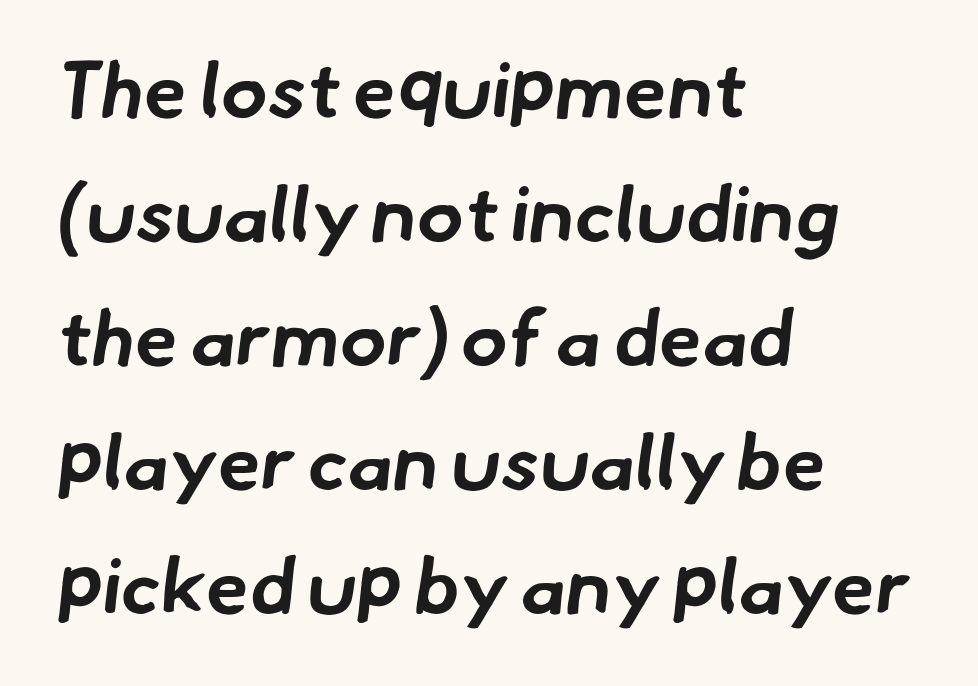
{"serif": "no", "bold": "yes", "weight": "bold", "width": "normal", "stroke_contrast": "low", "x_height": "small", "monospaced": "no", "underline": "no", "align": "left", "line_spacing": "normal", "line_spacing_ratio": 1.59, "letter_spacing": "normal", "letter_spacing_em": 0.0, "glyph_px": 78}
